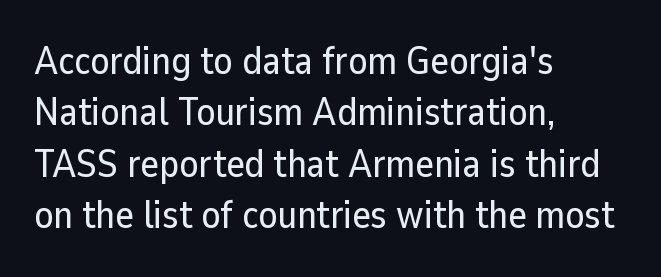
Classification — sans serif. Tracking here is standard; glyphs follow each other at the usual distance. The ragged edge is on the right, which tells us the setting is flush left. Check the space under the baseline: it is left empty.
